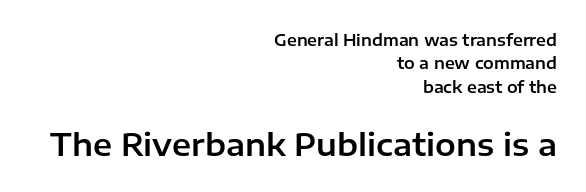
Q: Is the text italic (slanted)? A: No, it is upright.
Q: Is the typeface a serif or a sans-serif typeface? A: Sans-serif.
Q: Is the text underlined? A: No.
Q: How is the paragraph aligned? A: Right-aligned.
Q: Is the spacing between letters normal or unusually wide? A: Normal.
Q: Is the spacing between lines tight, normal or loose? A: Normal.
Q: Which block of text is set in a larger size, the first (top) or the second (bottom)? A: The second (bottom) one.
Q: Width (condensed, normal, or wide)? A: Normal.
Q: Stroke contrast? A: Low.
Q: x-height? A: Medium.
Q: Monospaced? A: No.
